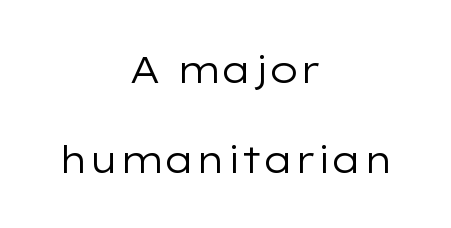
The image shows 38 px regular-weight, wide sans-serif type, upright; set centered, loose line spacing (2.36x), normal letter spacing, not underlined; low stroke contrast and a medium x-height.
